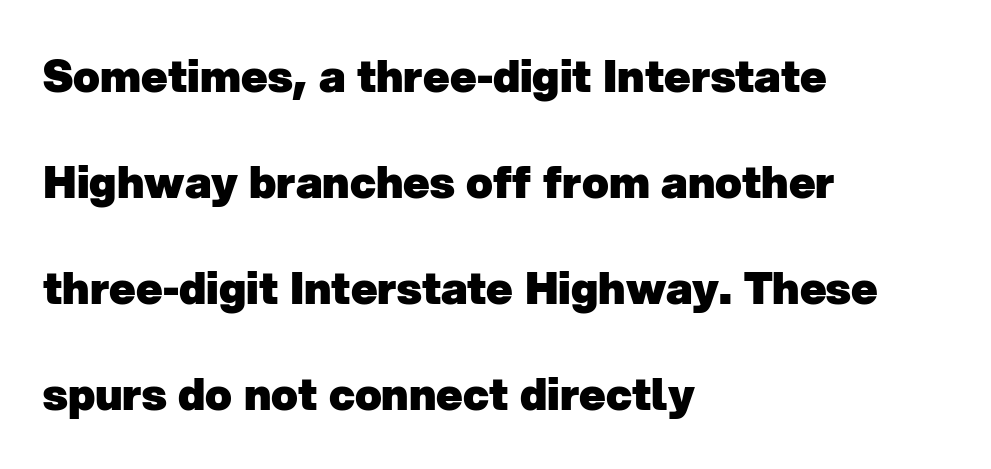
These words are printed bold, with thick strokes throughout. The leading is generous, giving the passage an open texture. Is this a fixed-width face? No — the glyphs have proportional, varying widths. The rag falls on the right side of this text block.
